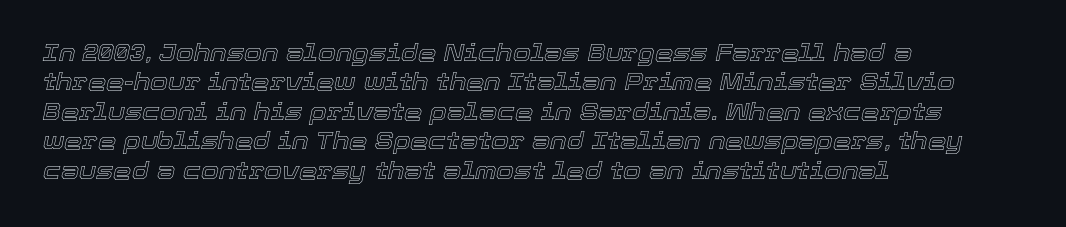
The image shows 23 px text type, italic (leaning right); set left-aligned, normal line spacing (1.28x), normal letter spacing, not underlined.
